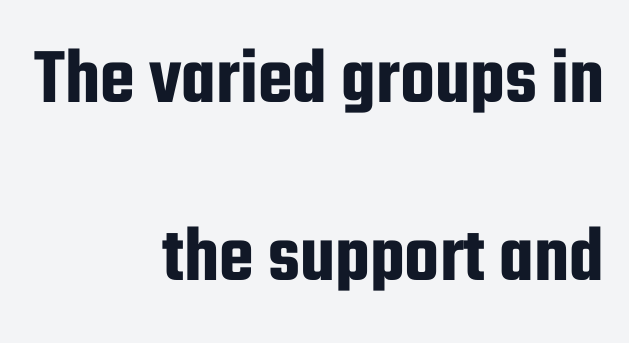
{"serif": "no", "italic": "no", "width": "condensed", "stroke_contrast": "low", "x_height": "medium", "monospaced": "no", "underline": "no", "align": "right", "line_spacing": "loose", "line_spacing_ratio": 2.22, "letter_spacing": "normal", "letter_spacing_em": 0.0, "glyph_px": 80}
